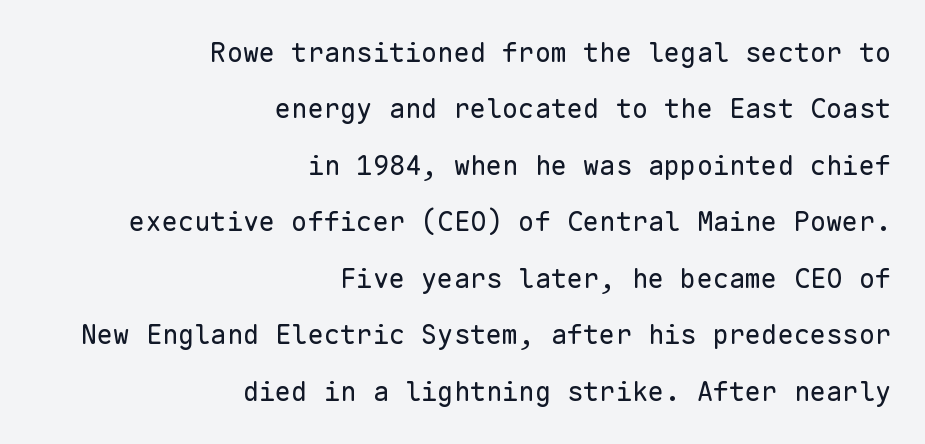
Q: Is the text bold? A: No.
Q: Is the text italic (slanted)? A: No, it is upright.
Q: Is the text underlined? A: No.
Q: How is the paragraph aligned? A: Right-aligned.
Q: Is the spacing between letters normal or unusually wide? A: Normal.
Q: Is the spacing between lines tight, normal or loose? A: Loose.
